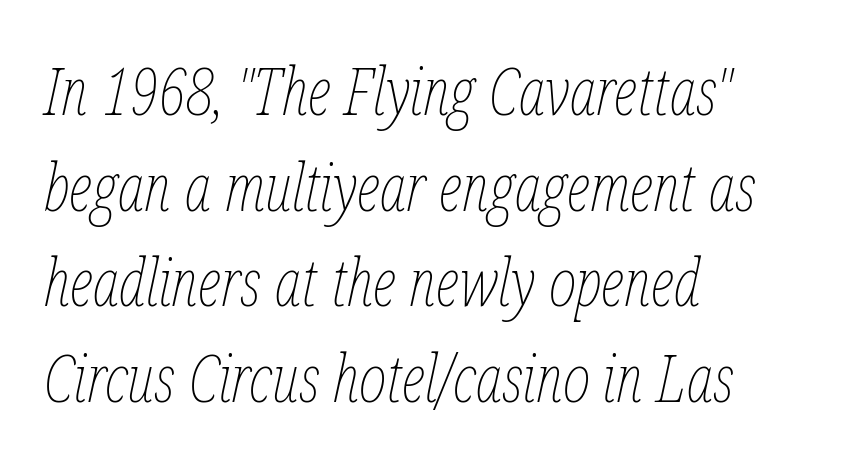
Q: Is the text bold? A: No.
Q: Is the text italic (slanted)? A: Yes, it leans right by about 12 degrees.
Q: Is the text underlined? A: No.
Q: How is the paragraph aligned? A: Left-aligned.
Q: Is the spacing between letters normal or unusually wide? A: Normal.
Q: Is the spacing between lines tight, normal or loose? A: Normal.
Q: Width (condensed, normal, or wide)? A: Condensed.
Q: Stroke contrast? A: Low.
Q: x-height? A: Medium.
Q: Monospaced? A: No.
